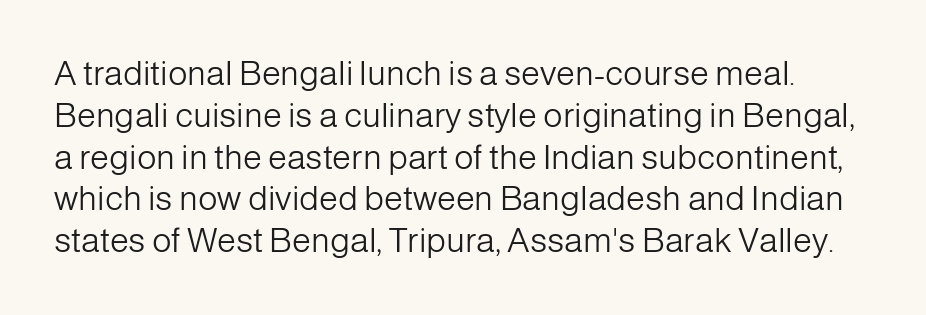
The characters display no serif detailing; their extremities are plain. Ascenders rise straight up at ninety degrees. The specimen omits any rule beneath the text block's lines. The characters are drawn with everyday or finer stroke widths. The face used here is rendered with its standard letterfit.
